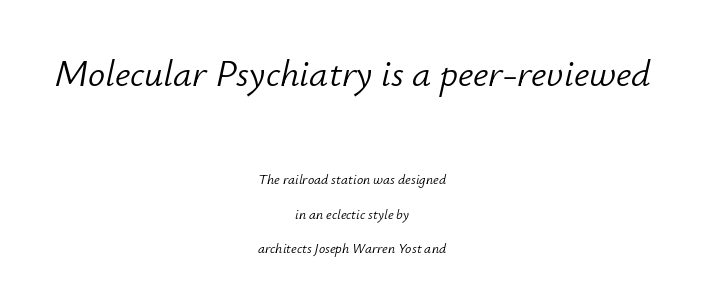
A centered setting, common on invitations and titles, is used for this passage. Tracking here is standard; glyphs follow each other at the usual distance. Descender tails drop into unmarked territory. The face used here is proportionally spaced, like ordinary book or web type. Bold? No — there's no thickening of the strokes. The block sitting higher on the canvas is the one with enlarged characters.
